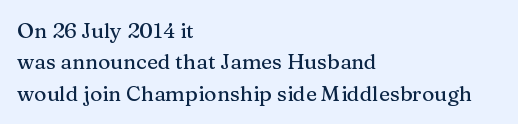
Q: Is the text italic (slanted)? A: No, it is upright.
Q: Is the text underlined? A: No.
Q: How is the paragraph aligned? A: Left-aligned.
Q: Is the spacing between letters normal or unusually wide? A: Normal.
Q: Is the spacing between lines tight, normal or loose? A: Normal.
